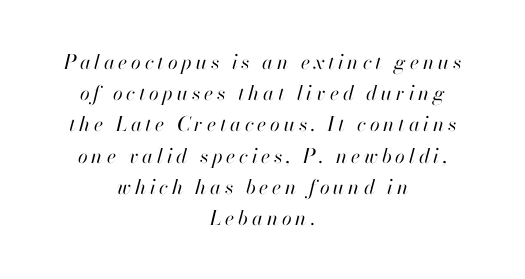
Counters stay open thanks to moderate or lighter strokes. A bare baseline throughout the passage. Short and long lines alike share a common midpoint. If you measured baseline to baseline, you'd find a middling distance.
